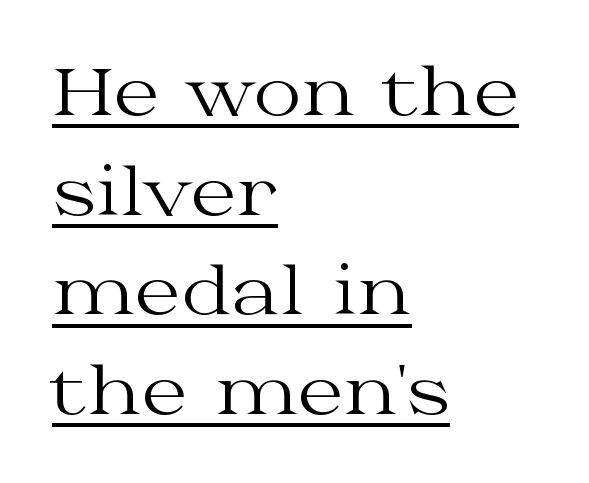
{"serif": "yes", "italic": "no", "bold": "no", "weight": "regular", "width": "wide", "stroke_contrast": "medium", "x_height": "medium", "monospaced": "no", "underline": "yes", "align": "left", "line_spacing": "normal", "line_spacing_ratio": 1.51, "letter_spacing": "normal", "letter_spacing_em": 0.0, "glyph_px": 66}
